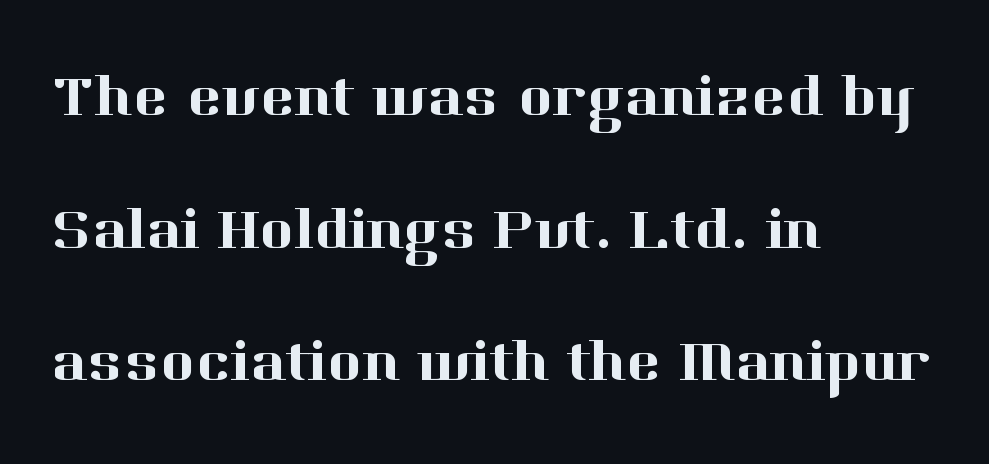
{"serif": "yes", "italic": "no", "width": "normal", "stroke_contrast": "high", "x_height": "medium", "monospaced": "no", "underline": "no", "align": "left", "line_spacing": "loose", "line_spacing_ratio": 2.25, "letter_spacing": "normal", "letter_spacing_em": 0.0, "glyph_px": 59}
